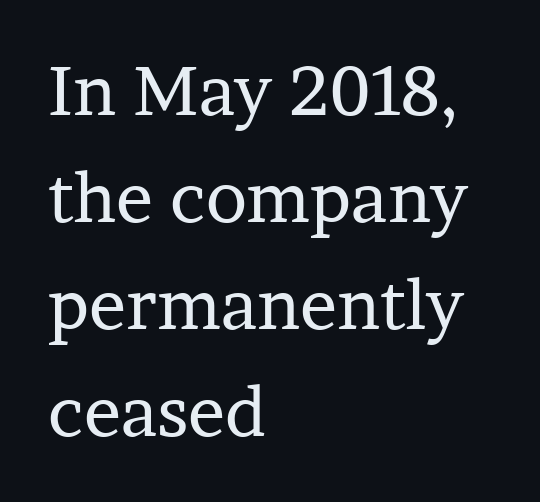
The image shows 69 px regular-weight serif type, upright; set left-aligned, normal line spacing (1.55x), normal letter spacing, not underlined; low stroke contrast and a medium x-height.
